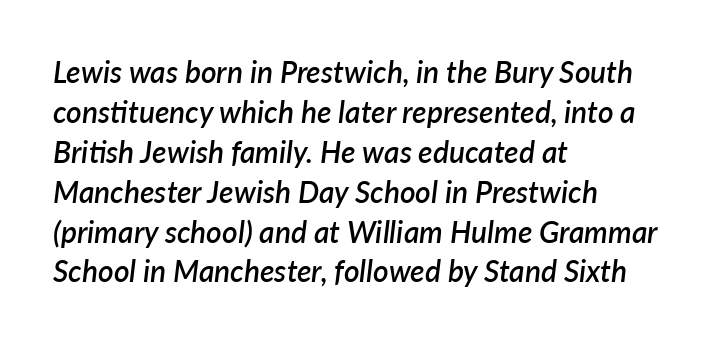
Q: Is the text bold? A: Semi-bold.
Q: Is the text italic (slanted)? A: Yes, it leans right by about 7 degrees.
Q: Is the text underlined? A: No.
Q: How is the paragraph aligned? A: Left-aligned.
Q: Is the spacing between letters normal or unusually wide? A: Normal.
Q: Is the spacing between lines tight, normal or loose? A: Normal.
Q: Width (condensed, normal, or wide)? A: Normal.
Q: Stroke contrast? A: Low.
Q: x-height? A: Medium.
Q: Monospaced? A: No.
